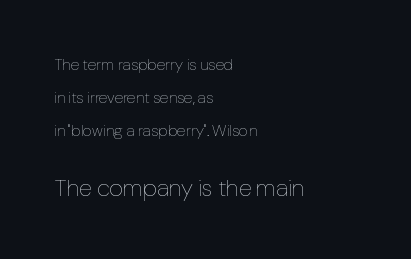
The image shows 24 px text type, upright; set left-aligned, loose line spacing (2.06x), normal letter spacing, not underlined; the second (bottom) block is 1.5x larger.
